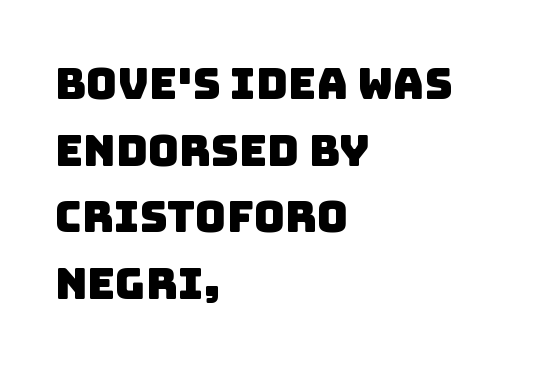
The strip under each line holds only bare page. Does the copy run flush right? No — it runs flush left. Caption: standard tracking, unaltered. The block of text has a typical density, with ordinary space between rows. No feet cap the strokes, marking this as sans-serif type. Looks like regular typesetting: each glyph gets only the width it needs.
